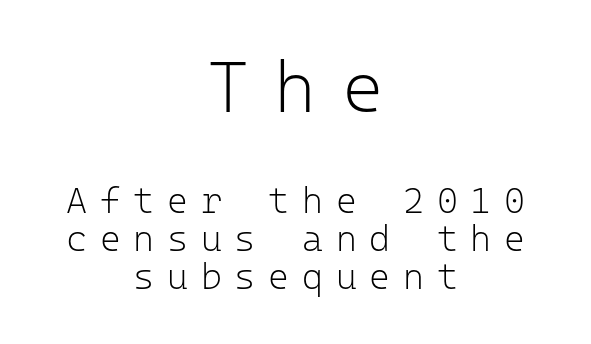
Is there any slant? The stems are plumb. Look at the glyph heights: the upper group is clearly the bigger setting. You could barely slide anything between these rows. Line starts and ends both wander, symmetrically.
